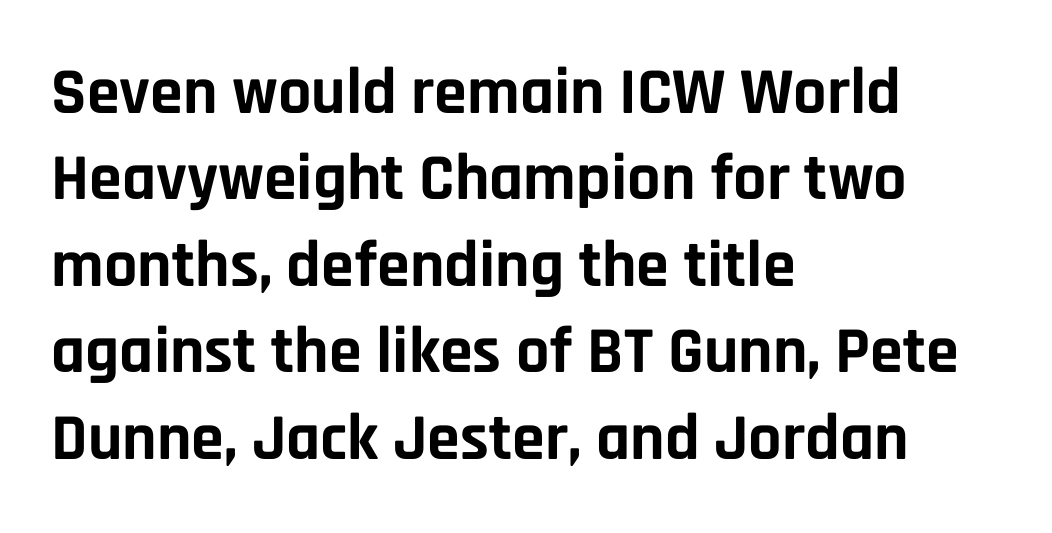
Glance below the letters and you will spot only blank space. Honestly, the row spacing looks completely unremarkable. The letterforms sit shoulder to shoulder at normal distance. A student would call this left alignment; a typographer would say flush left, rag right. Spacing verdict: proportional, widths tailored to each character. Strokes here are thick enough to call this a true bold.
